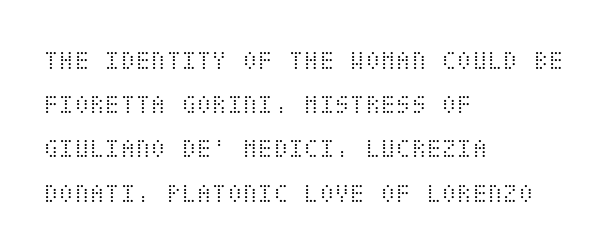
Nope, not italic — everything's standing straight. This block has exactly the height ordinary leading produces. Stems and bowls with no extra thickness — not bold. This rendering features lettering with no underline.
